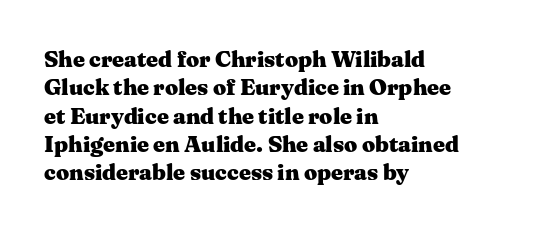
The image shows 23 px bold type, upright; set left-aligned, line spacing 1.23x, normal letter spacing, not underlined.
